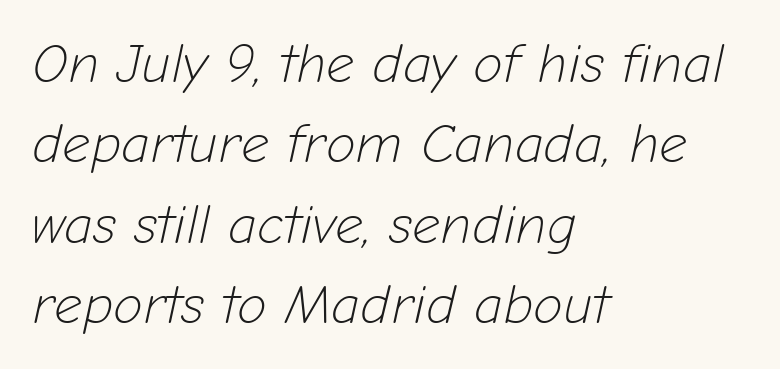
The image shows 55 px light type, italic (leaning right); set left-aligned, normal line spacing (1.46x), normal letter spacing, not underlined; low stroke contrast and a medium x-height.
